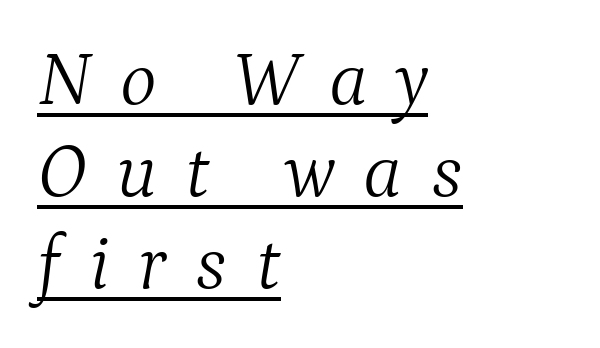
Unbolded letterforms with no extra heft. The font family rendered here belongs to the serif group. The passage shown is typed in a proportional face where columns would drift. What decoration does the sample have? An underline. Would a proofreader flag this as italicized? Yes. The horizontal fit of the characters is loose and conspicuously gappy.
